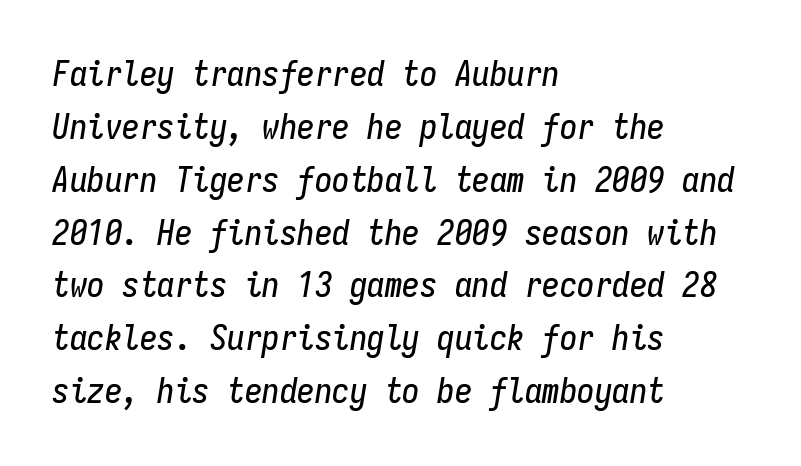
Q: Is the text italic (slanted)? A: Yes, it leans right by about 9 degrees.
Q: Is the text underlined? A: No.
Q: How is the paragraph aligned? A: Left-aligned.
Q: Is the spacing between letters normal or unusually wide? A: Normal.
Q: Is the spacing between lines tight, normal or loose? A: Normal.
Q: Width (condensed, normal, or wide)? A: Condensed.
Q: Stroke contrast? A: Low.
Q: x-height? A: Medium.
Q: Monospaced? A: Yes.
